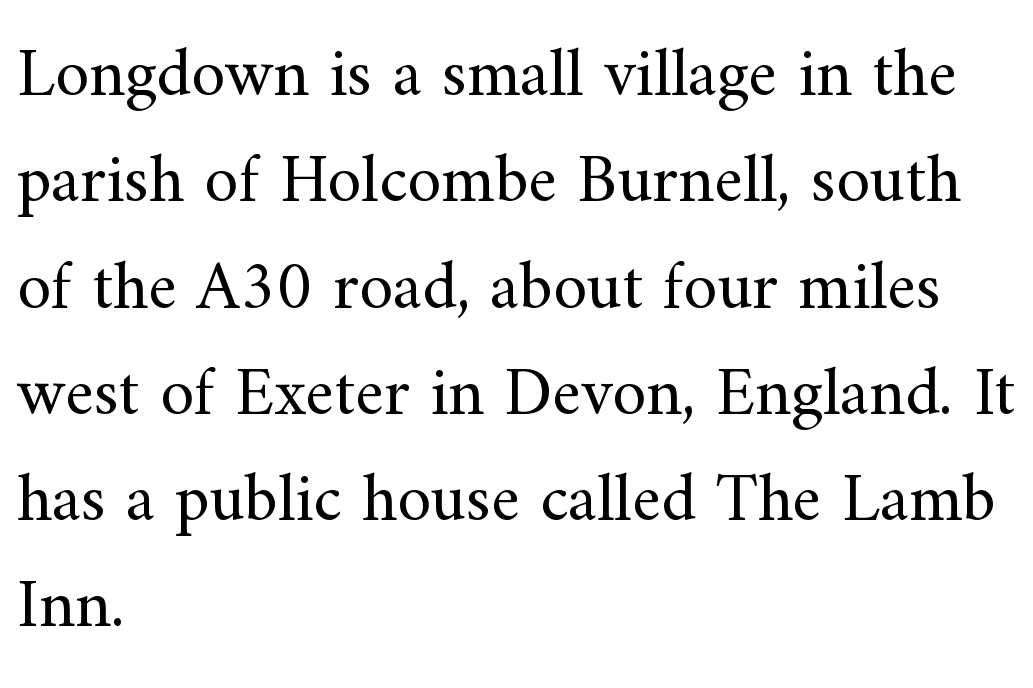
The image shows 69 px regular-weight serif type, upright; set left-aligned, normal line spacing (1.54x), normal letter spacing, not underlined; medium stroke contrast and a small x-height.
